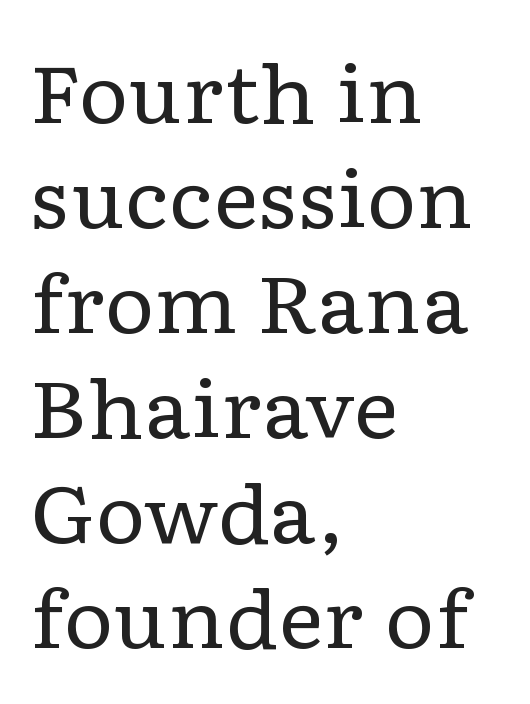
Standard letterfit; no display-style spreading of the glyphs. One glance says typical: line gaps are just what's usual. Here the designer chose a conventional face with non-uniform glyph widths. Upright lettering throughout. These lines are set flush left with a ragged right edge. The rendering shows small feet on the letterforms — a serif design.
